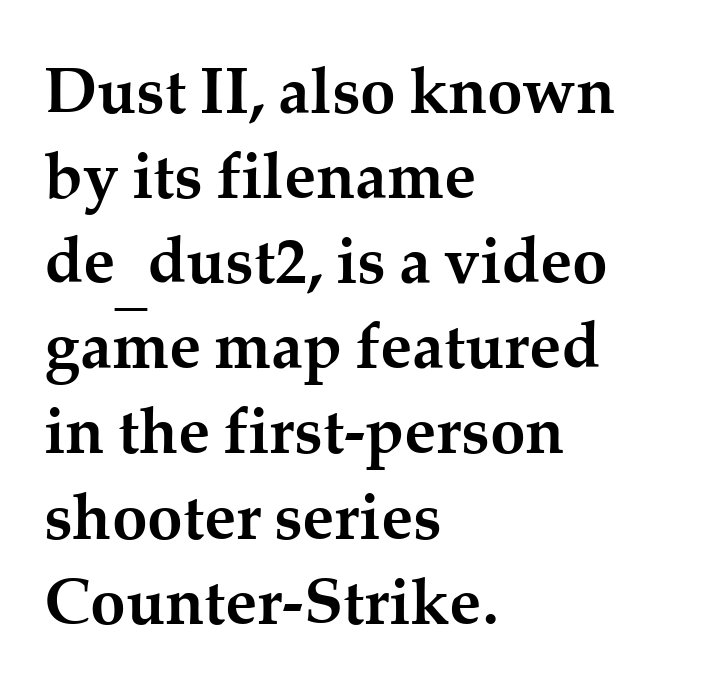
The image shows 64 px semibold serif type, upright; set left-aligned, normal line spacing (1.33x), normal letter spacing, not underlined; medium stroke contrast and a medium x-height.
